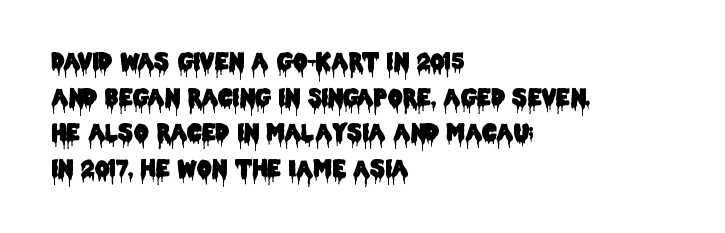
Every row of glyphs begins at an identical x-position on the left. The passage shown has conventional tracking throughout. A typesetter would mark this as roman, not italic. Letters rest on an invisible, unmarked baseline. In terms of leading, this rendering sits right in the middle.
